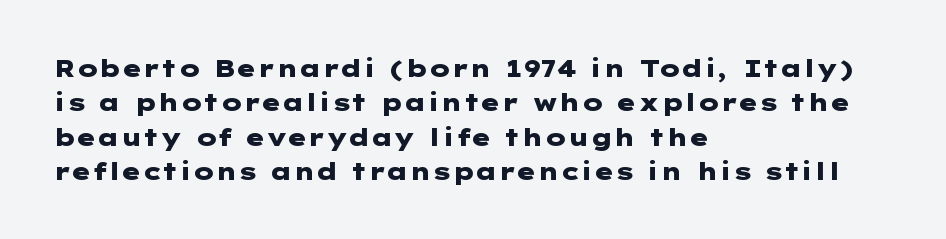
{"italic": "no", "bold": "yes", "underline": "no", "align": "left", "line_spacing": "normal", "line_spacing_ratio": 1.43, "letter_spacing": "normal", "letter_spacing_em": 0.0, "glyph_px": 24}
